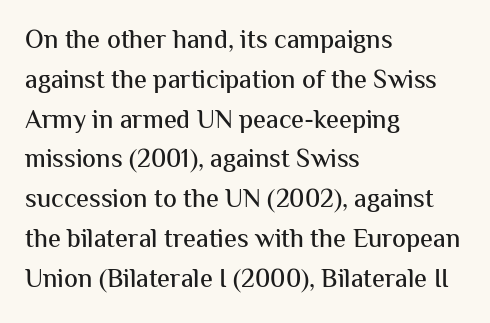
The image shows 26 px text type, upright; set left-aligned, normal line spacing (1.53x), normal letter spacing, not underlined.
